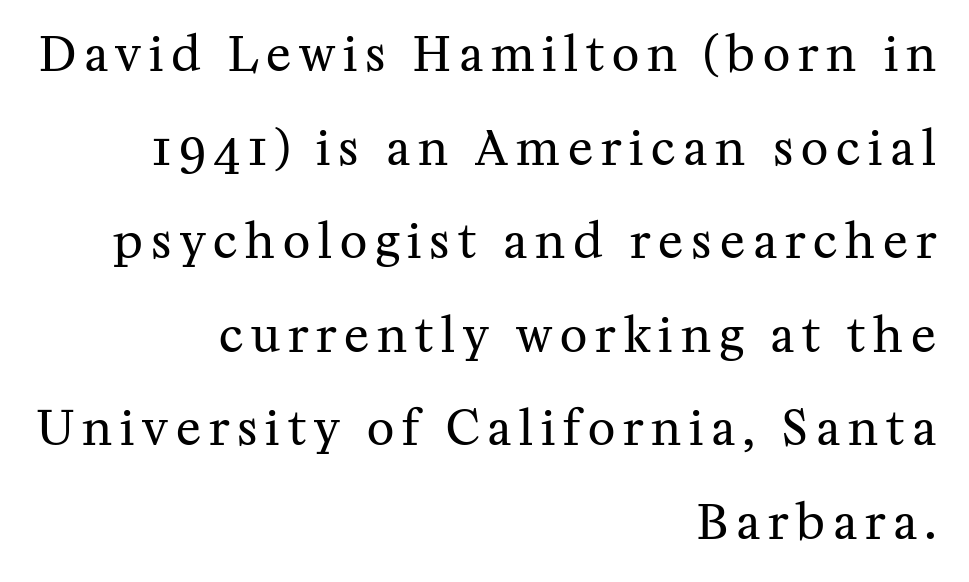
{"serif": "yes", "italic": "no", "bold": "no", "weight": "regular", "width": "normal", "stroke_contrast": "medium", "x_height": "medium", "monospaced": "no", "underline": "no", "align": "right", "line_spacing": "loose", "line_spacing_ratio": 1.99, "glyph_px": 47}
